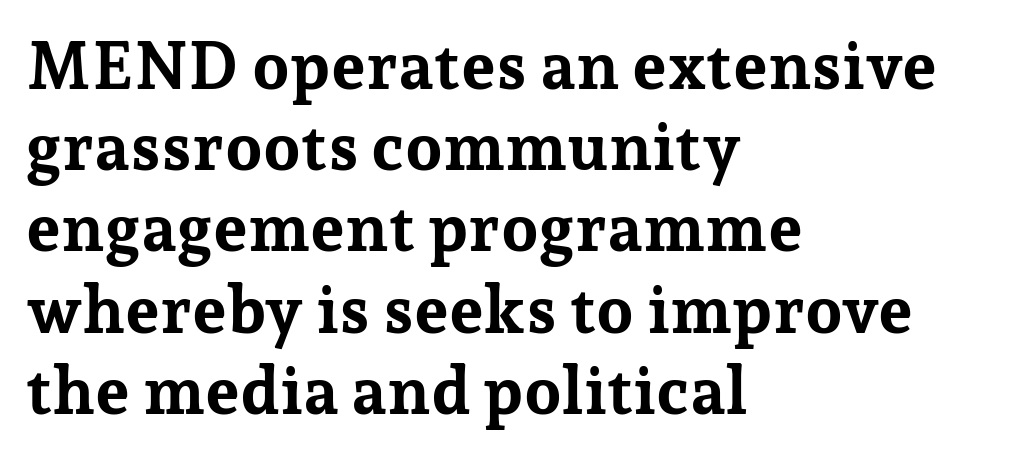
Q: Is the text bold? A: Yes.
Q: Is the text italic (slanted)? A: No, it is upright.
Q: Is the typeface a serif or a sans-serif typeface? A: Serif.
Q: Is the text underlined? A: No.
Q: How is the paragraph aligned? A: Left-aligned.
Q: Is the spacing between letters normal or unusually wide? A: Normal.
Q: Width (condensed, normal, or wide)? A: Normal.
Q: Stroke contrast? A: Low.
Q: x-height? A: Medium.
Q: Monospaced? A: No.
